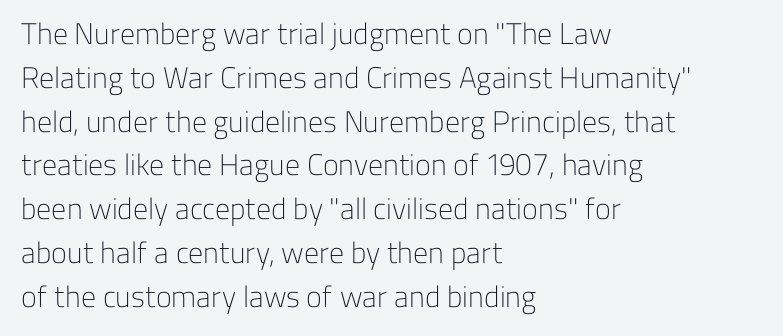
{"serif": "no", "italic": "no", "bold": "no", "weight": "light", "width": "normal", "stroke_contrast": "low", "x_height": "medium", "monospaced": "no", "underline": "no", "align": "left", "line_spacing": "normal", "line_spacing_ratio": 1.46, "letter_spacing": "normal", "letter_spacing_em": 0.0, "glyph_px": 30}
